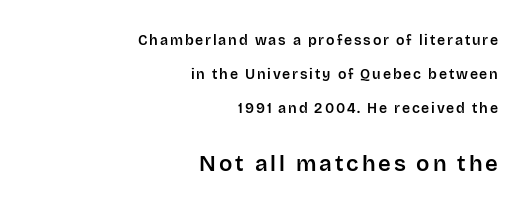
Q: Is the text italic (slanted)? A: No, it is upright.
Q: Is the text underlined? A: No.
Q: How is the paragraph aligned? A: Right-aligned.
Q: Is the spacing between lines tight, normal or loose? A: Loose.
Q: Which block of text is set in a larger size, the first (top) or the second (bottom)? A: The second (bottom) one.
